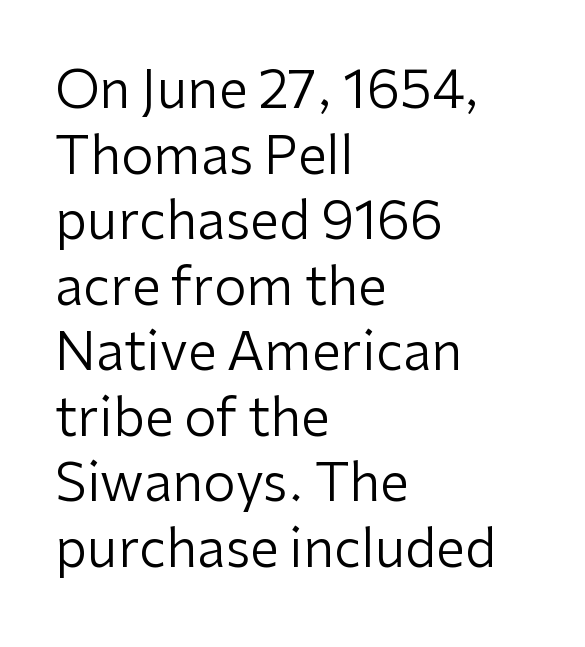
Is this a sans? Yes — the strokes have no serifs. Visually the block forms a straight wall on the left and a jagged coastline on the right. Check the space under the baseline: it is left empty. No chunkiness to these letters — they're not bold. The letters advance in unequal steps, a hallmark of proportional type.
